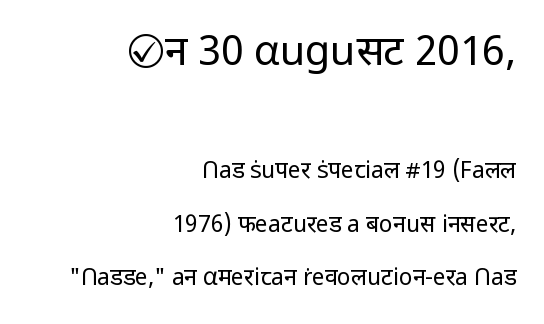
The image shows 41 px regular-weight sans-serif type, upright; set right-aligned, loose line spacing (2.34x), normal letter spacing, not underlined; the first (top) block is 1.78x larger; low stroke contrast and a medium x-height.
